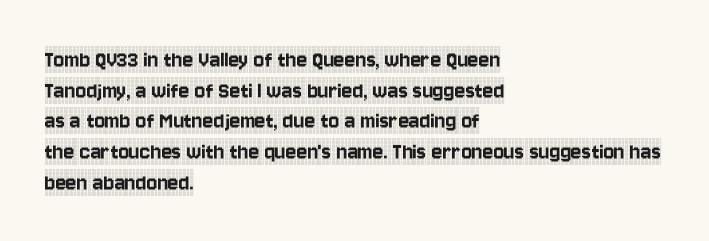
Q: Is the text italic (slanted)? A: No, it is upright.
Q: Is the text underlined? A: No.
Q: How is the paragraph aligned? A: Left-aligned.
Q: Is the spacing between letters normal or unusually wide? A: Normal.
